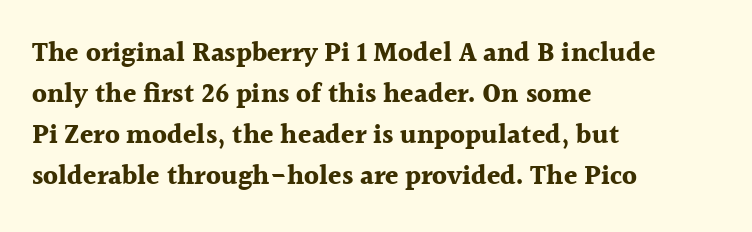
Q: Is the text bold? A: Yes.
Q: Is the text italic (slanted)? A: No, it is upright.
Q: Is the text underlined? A: No.
Q: How is the paragraph aligned? A: Left-aligned.
Q: Is the spacing between letters normal or unusually wide? A: Normal.
Q: Is the spacing between lines tight, normal or loose? A: Normal.
